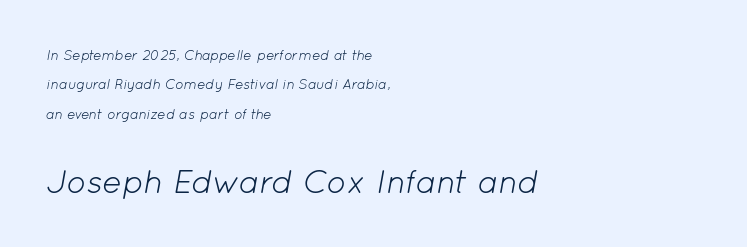
The image shows 33 px light type, italic (leaning right); set left-aligned, loose line spacing (2.1x), normal letter spacing, not underlined; the second (bottom) block is 2.36x larger; low stroke contrast and a medium x-height.
